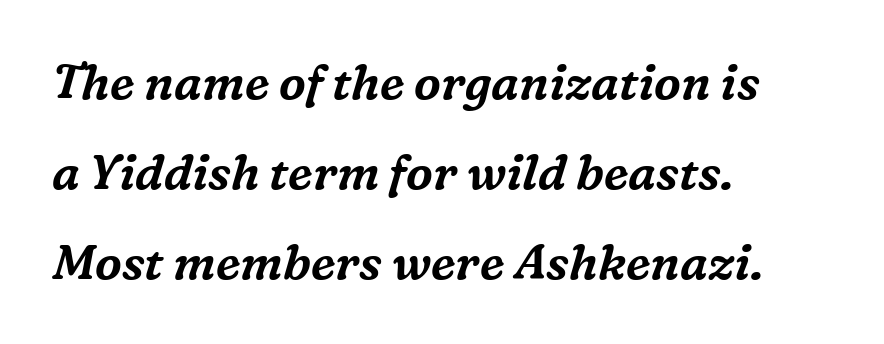
Q: Is the text italic (slanted)? A: Yes, it leans right by about 16 degrees.
Q: Is the typeface a serif or a sans-serif typeface? A: Serif.
Q: Is the text underlined? A: No.
Q: How is the paragraph aligned? A: Left-aligned.
Q: Is the spacing between letters normal or unusually wide? A: Normal.
Q: Width (condensed, normal, or wide)? A: Normal.
Q: Stroke contrast? A: Medium.
Q: x-height? A: Medium.
Q: Monospaced? A: No.
